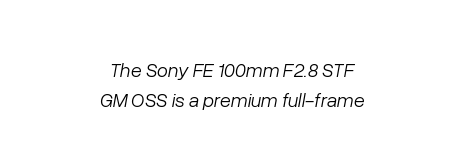
{"italic": "yes", "lean": "right", "slant_degrees": 10, "bold": "no", "underline": "no", "align": "center", "line_spacing": "normal", "line_spacing_ratio": 1.48, "letter_spacing": "normal", "letter_spacing_em": 0.0, "glyph_px": 20}
